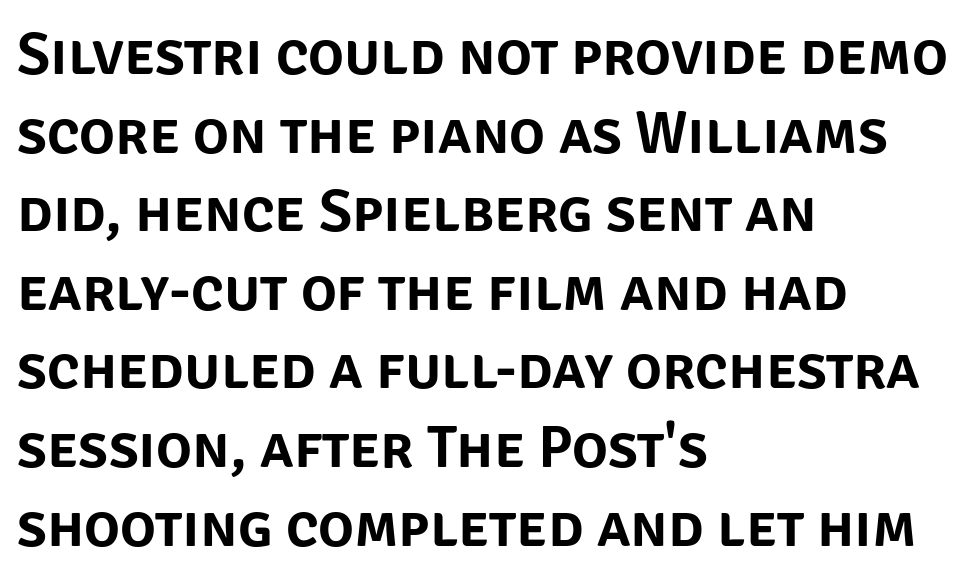
The image shows 60 px sans-serif type, upright; set left-aligned, normal line spacing (1.31x), normal letter spacing, not underlined; low stroke contrast and a large x-height.
